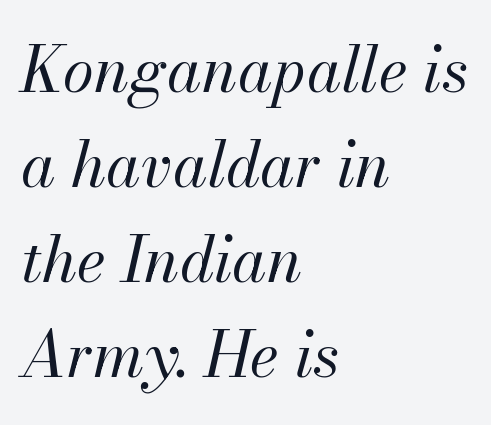
The image shows 63 px regular-weight type, italic (leaning right); set left-aligned, normal line spacing (1.51x), normal letter spacing, not underlined; medium stroke contrast and a small x-height.
